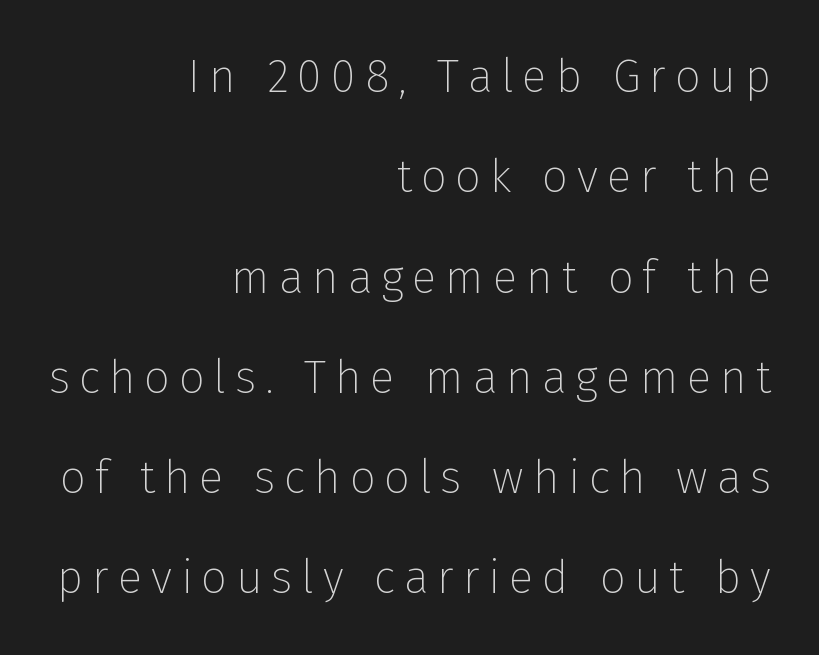
{"serif": "no", "italic": "no", "bold": "no", "weight": "thin", "width": "normal", "stroke_contrast": "low", "x_height": "medium", "monospaced": "no", "underline": "no", "align": "right", "line_spacing": "loose", "line_spacing_ratio": 2.18, "glyph_px": 46}
